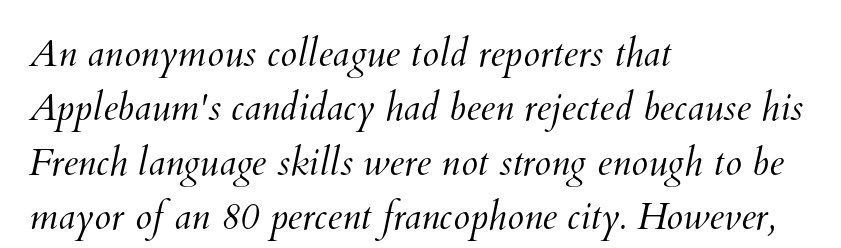
Q: Is the text bold? A: No.
Q: Is the text underlined? A: No.
Q: How is the paragraph aligned? A: Left-aligned.
Q: Is the spacing between letters normal or unusually wide? A: Normal.
Q: Is the spacing between lines tight, normal or loose? A: Normal.
Q: Width (condensed, normal, or wide)? A: Normal.
Q: Stroke contrast? A: Medium.
Q: x-height? A: Small.
Q: Monospaced? A: No.
